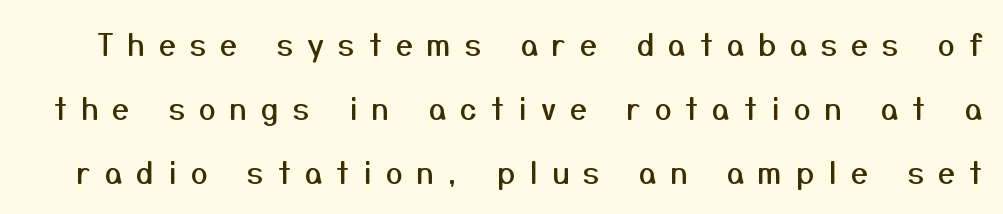
The image shows 30 px sans-serif type, upright; set loose line spacing (2.13x), unusually wide letter spacing (+0.47 em), not underlined; medium stroke contrast and a medium x-height.
